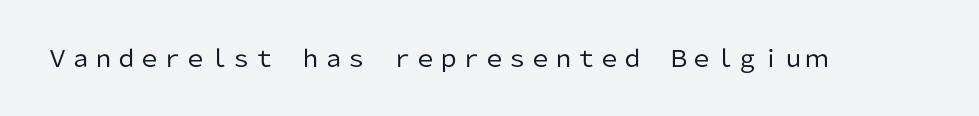
The image shows 23 px text type, upright; set normal letter spacing, not underlined.
